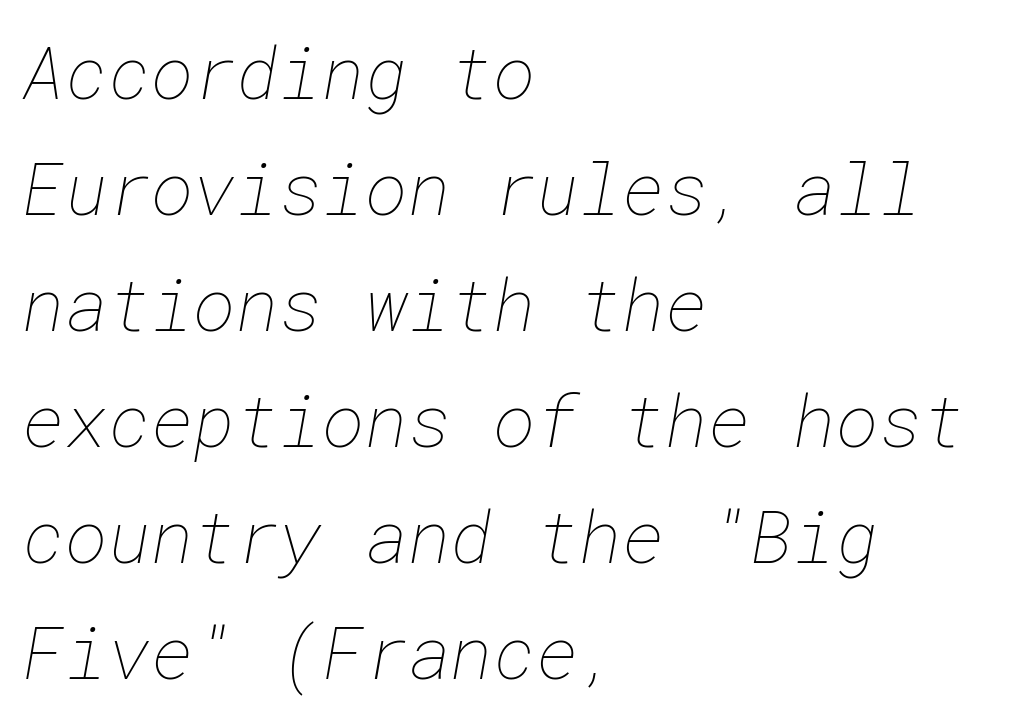
Q: Is the text bold? A: No.
Q: Is the text underlined? A: No.
Q: How is the paragraph aligned? A: Left-aligned.
Q: Is the spacing between letters normal or unusually wide? A: Normal.
Q: Is the spacing between lines tight, normal or loose? A: Normal.
Q: Width (condensed, normal, or wide)? A: Normal.
Q: Stroke contrast? A: Low.
Q: x-height? A: Medium.
